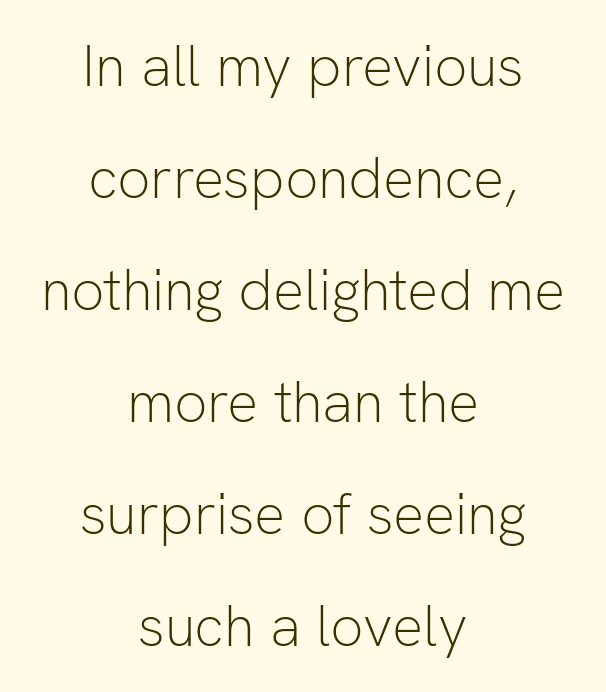
{"serif": "no", "italic": "no", "bold": "no", "weight": "light", "width": "normal", "stroke_contrast": "low", "x_height": "medium", "monospaced": "no", "underline": "no", "align": "center", "line_spacing": "loose", "line_spacing_ratio": 1.93, "letter_spacing": "normal", "letter_spacing_em": 0.0, "glyph_px": 58}
